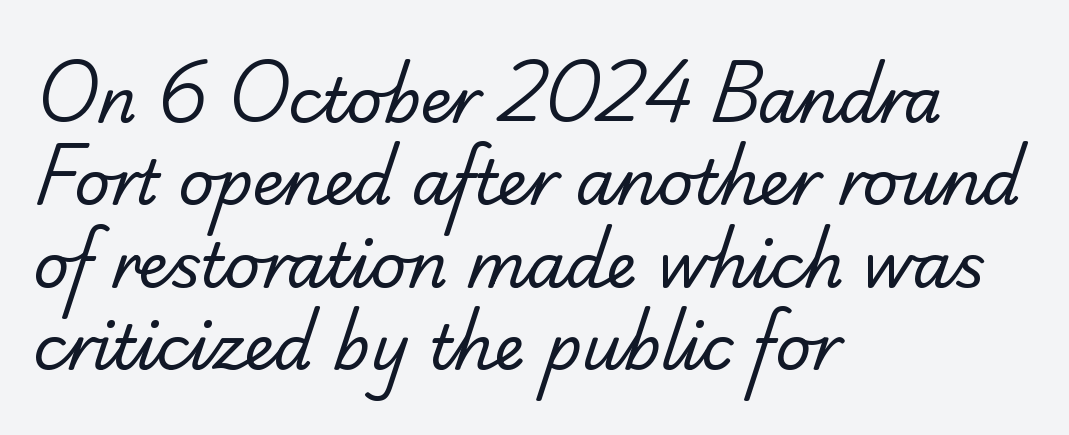
{"serif": "yes", "bold": "no", "weight": "regular", "width": "normal", "stroke_contrast": "low", "x_height": "small", "monospaced": "no", "underline": "no", "align": "left", "line_spacing": "normal", "line_spacing_ratio": 1.33, "letter_spacing": "normal", "letter_spacing_em": 0.0, "glyph_px": 62}
